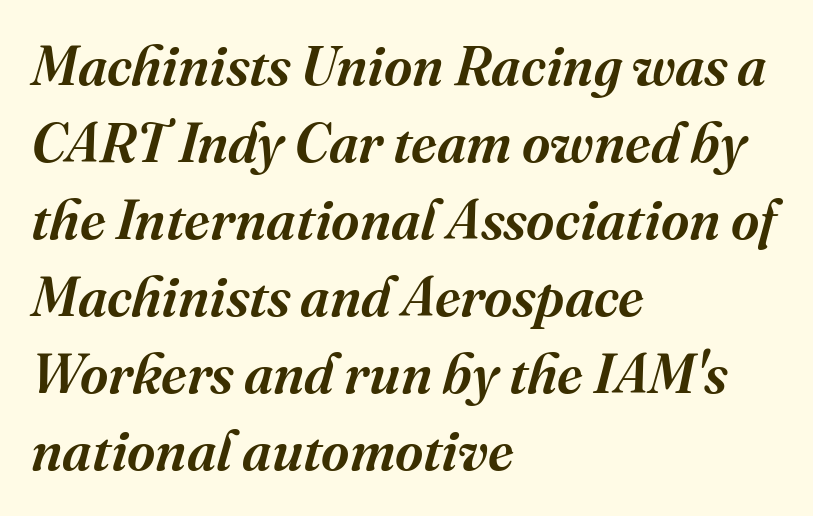
Q: Is the text italic (slanted)? A: Yes, it leans right by about 16 degrees.
Q: Is the typeface a serif or a sans-serif typeface? A: Serif.
Q: Is the text underlined? A: No.
Q: How is the paragraph aligned? A: Left-aligned.
Q: Is the spacing between letters normal or unusually wide? A: Normal.
Q: Is the spacing between lines tight, normal or loose? A: Normal.
Q: Width (condensed, normal, or wide)? A: Normal.
Q: Stroke contrast? A: Medium.
Q: x-height? A: Medium.
Q: Monospaced? A: No.
